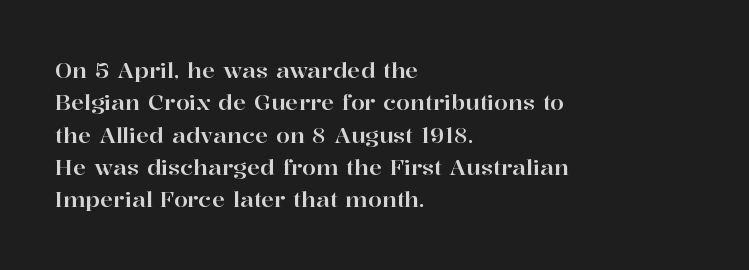
{"italic": "no", "underline": "no", "align": "left", "line_spacing": "normal", "line_spacing_ratio": 1.47, "letter_spacing": "normal", "letter_spacing_em": 0.0, "glyph_px": 22}
